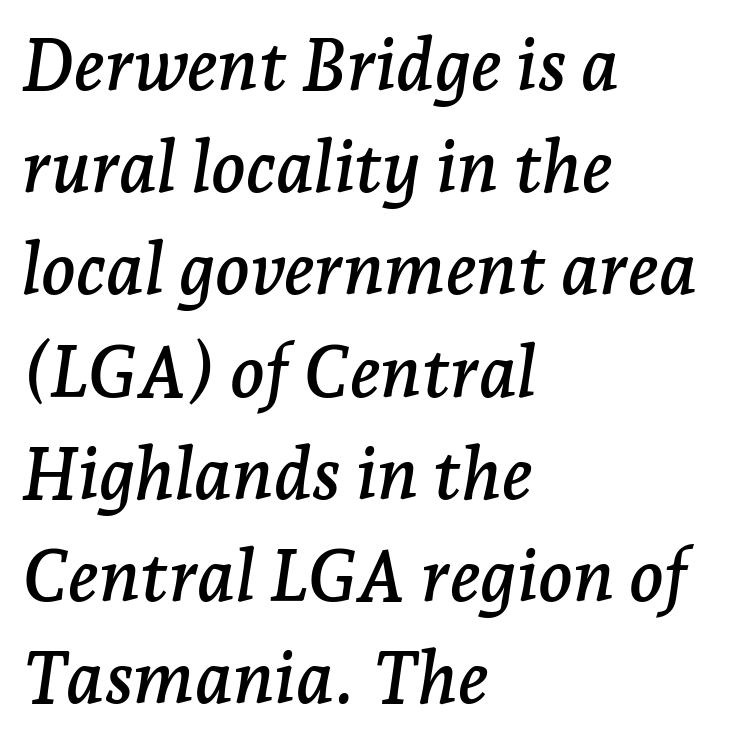
The image shows 72 px serif type, italic (leaning right); set left-aligned, normal line spacing (1.42x), normal letter spacing, not underlined; low stroke contrast and a medium x-height.
